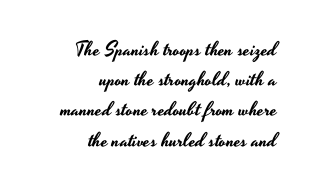
Q: Is the text italic (slanted)? A: Yes.
Q: Is the text underlined? A: No.
Q: How is the paragraph aligned? A: Right-aligned.
Q: Is the spacing between letters normal or unusually wide? A: Normal.
Q: Is the spacing between lines tight, normal or loose? A: Normal.
